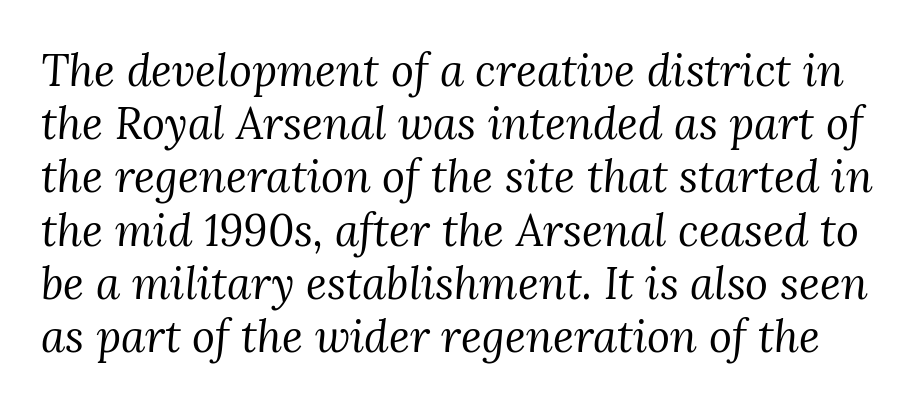
The image shows 44 px regular-weight serif type, italic (leaning right); set line spacing 1.21x, normal letter spacing, not underlined; medium stroke contrast and a medium x-height.
